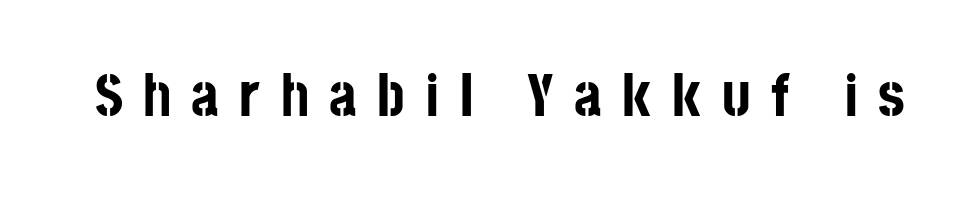
The image shows 60 px bold, condensed sans-serif type, upright; set unusually wide letter spacing (+0.34 em), not underlined; low stroke contrast and a large x-height.
